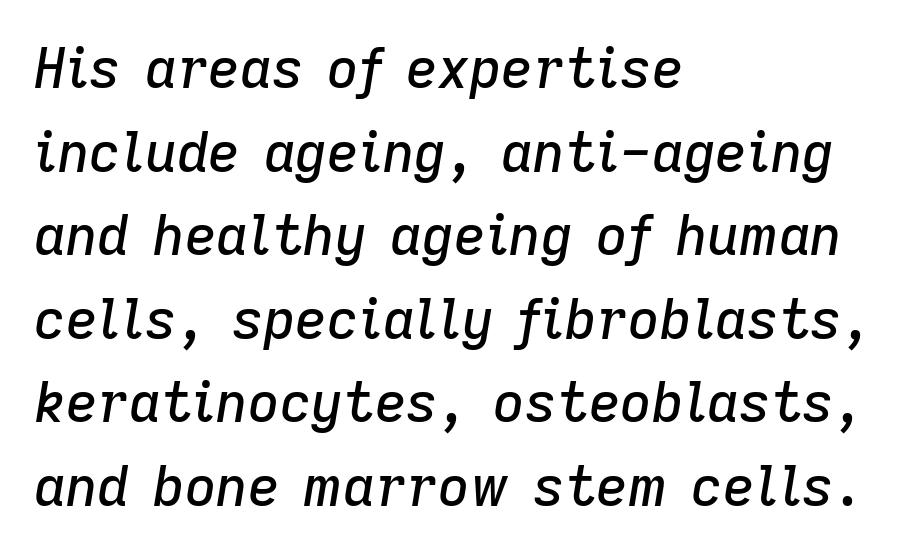
The image shows 55 px text type, italic (leaning right); set left-aligned, normal line spacing (1.52x), normal letter spacing, not underlined; low stroke contrast and a medium x-height.
